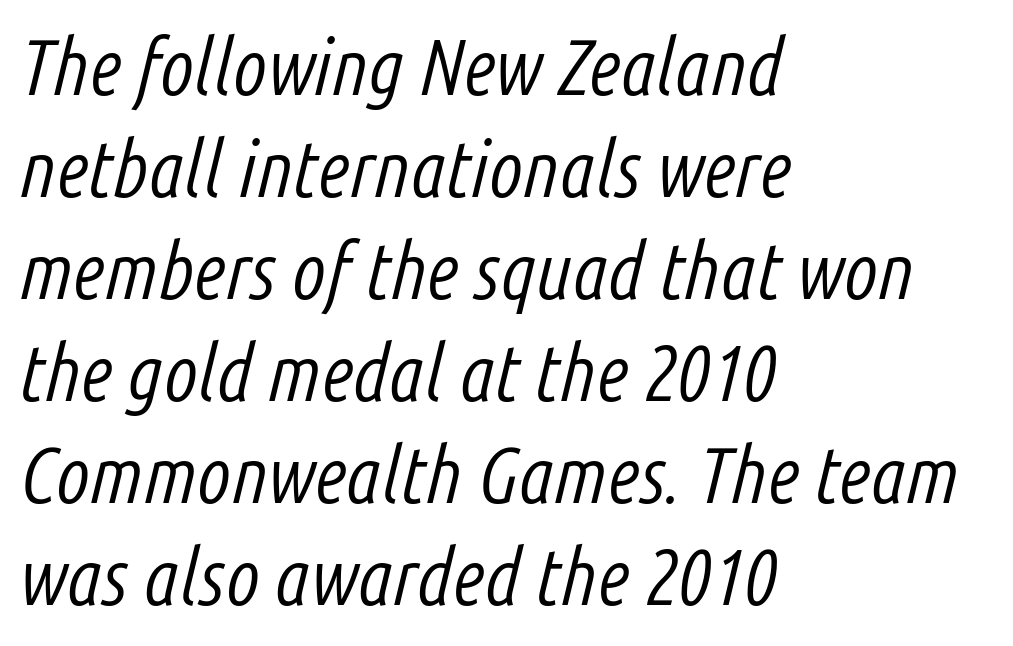
{"italic": "yes", "lean": "right", "slant_degrees": 14, "bold": "no", "weight": "light", "width": "condensed", "stroke_contrast": "low", "x_height": "medium", "monospaced": "no", "underline": "no", "align": "left", "line_spacing": "normal", "line_spacing_ratio": 1.29, "letter_spacing": "normal", "letter_spacing_em": 0.0, "glyph_px": 79}
